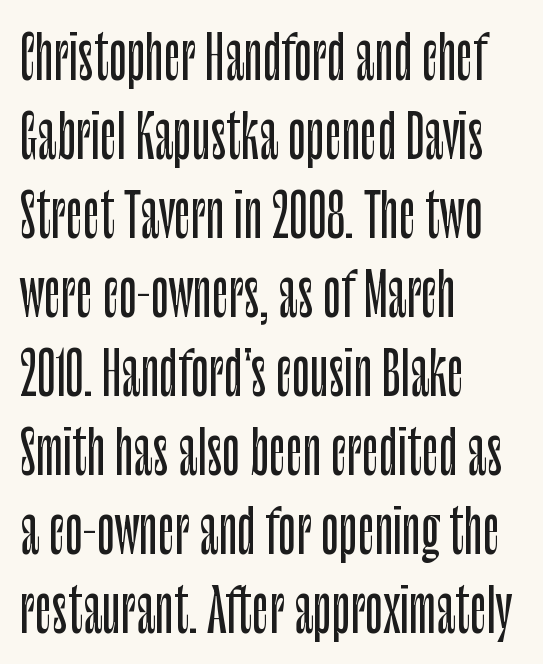
The image shows 59 px condensed sans-serif type, upright; set left-aligned, normal line spacing (1.34x), normal letter spacing, not underlined; low stroke contrast and a large x-height.
